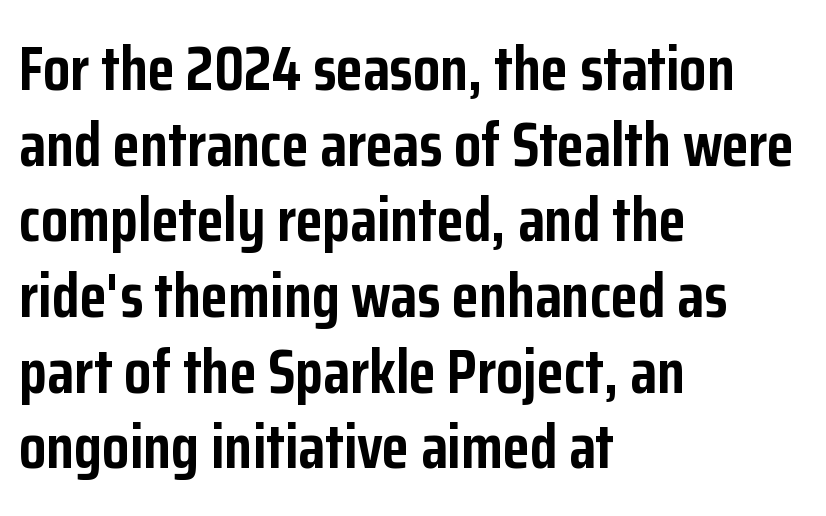
Q: Is the text bold? A: Yes.
Q: Is the text italic (slanted)? A: No, it is upright.
Q: Is the typeface a serif or a sans-serif typeface? A: Sans-serif.
Q: Is the text underlined? A: No.
Q: How is the paragraph aligned? A: Left-aligned.
Q: Is the spacing between letters normal or unusually wide? A: Normal.
Q: Width (condensed, normal, or wide)? A: Condensed.
Q: Stroke contrast? A: Low.
Q: x-height? A: Medium.
Q: Monospaced? A: No.
